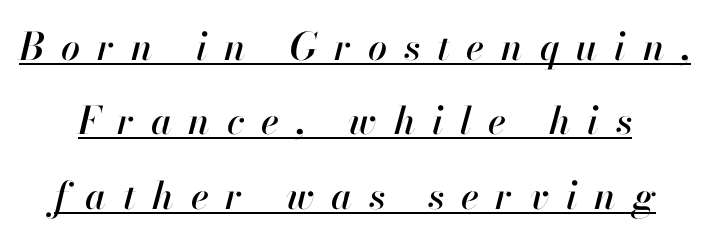
The image shows 38 px text type, italic (leaning right); set loose line spacing (1.96x), unusually wide letter spacing (+0.44 em), underlined; high stroke contrast and a small x-height.
